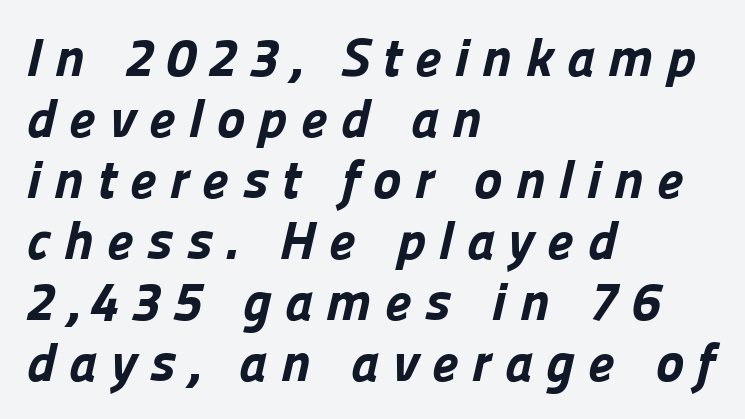
{"serif": "no", "bold": "yes", "weight": "bold", "width": "normal", "stroke_contrast": "low", "x_height": "medium", "monospaced": "no", "underline": "no", "align": "left", "line_spacing": "tight", "line_spacing_ratio": 1.13, "letter_spacing": "wide", "letter_spacing_em": 0.24, "glyph_px": 54}
